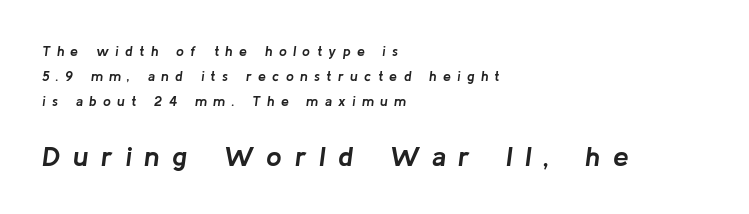
{"italic": "yes", "lean": "right", "slant_degrees": 8, "bold": "yes", "weight": "semibold", "width": "normal", "stroke_contrast": "low", "x_height": "medium", "monospaced": "no", "underline": "no", "align": "left", "line_spacing_ratio": 1.77, "letter_spacing": "wide", "letter_spacing_em": 0.45, "larger_block": "second", "size_ratio": 2.0, "glyph_px": 28}
